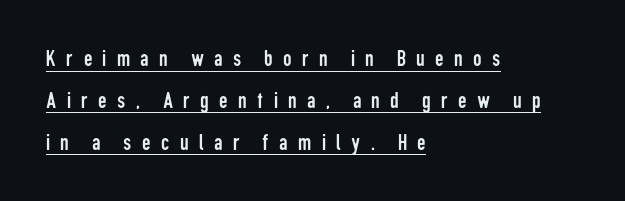
{"italic": "no", "bold": "no", "underline": "yes", "align": "left", "line_spacing_ratio": 1.74, "letter_spacing": "wide", "letter_spacing_em": 0.43, "glyph_px": 24}
